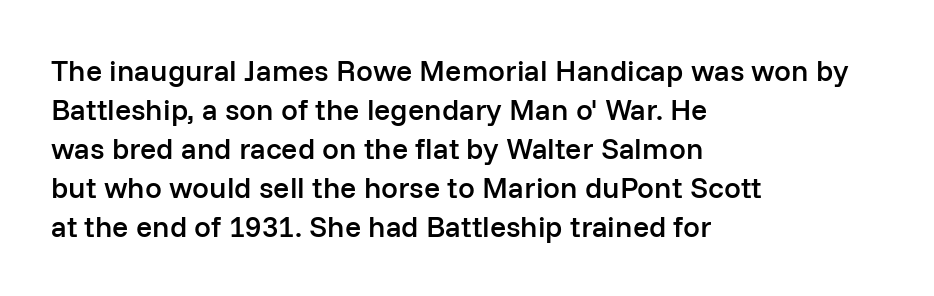
The font's upright variant was chosen for this text. Notice how descenders clear the ascenders below comfortably — that's standard leading. This rendering employs a face without finishing strokes, i.e., a sans-serif. The face used here is proportionally spaced, like ordinary book or web type. In terms of letterspacing, this is plain default setting.
